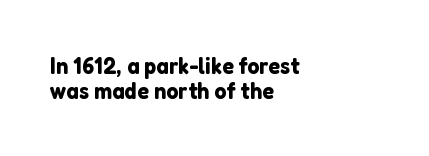
{"italic": "no", "underline": "no", "align": "left", "line_spacing": "tight", "line_spacing_ratio": 1.06, "letter_spacing": "normal", "letter_spacing_em": 0.0, "glyph_px": 24}
